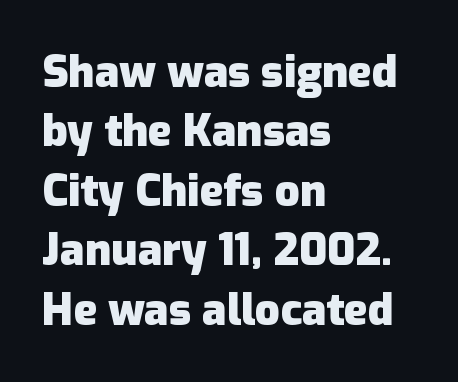
{"serif": "no", "italic": "no", "bold": "yes", "weight": "heavy", "width": "normal", "stroke_contrast": "low", "x_height": "medium", "monospaced": "no", "underline": "no", "align": "left", "line_spacing": "normal", "line_spacing_ratio": 1.35, "letter_spacing": "normal", "letter_spacing_em": 0.0, "glyph_px": 44}
